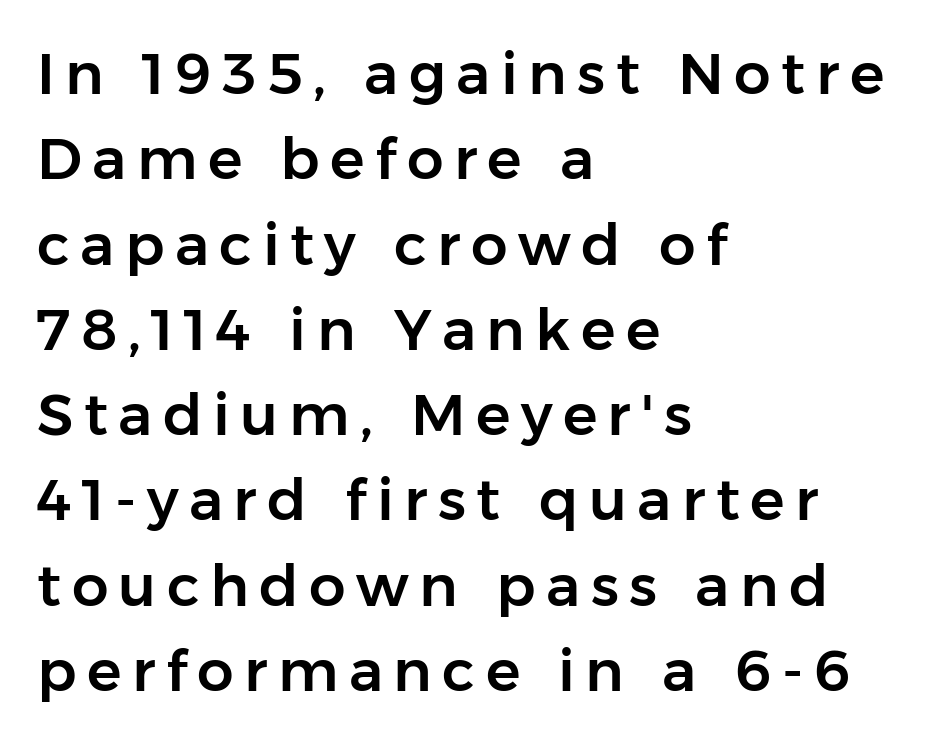
Each line starts at the same left margin while the right side varies. Varying glyph widths throughout — classic text-font behaviour. Whoever set this chose a conventional vertical rhythm. Only glyphs here, with clear space below each row. Characters remain perfectly vertical along every line. Type style note: lacks serifs.
